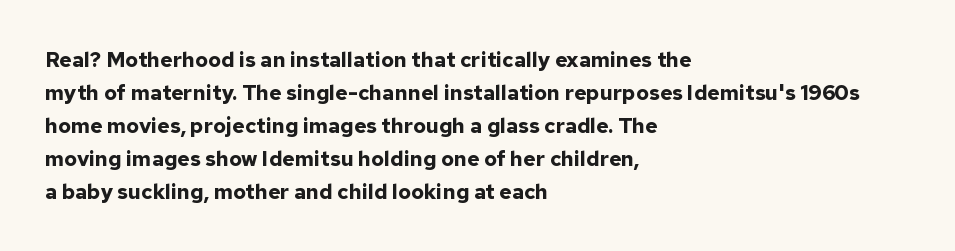
{"italic": "no", "bold": "yes", "underline": "no", "align": "left", "line_spacing": "normal", "line_spacing_ratio": 1.57, "letter_spacing": "normal", "letter_spacing_em": 0.0, "glyph_px": 21}
